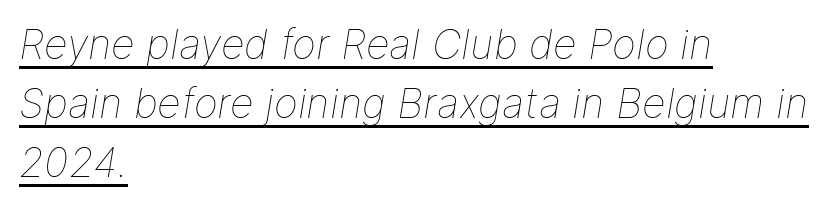
{"italic": "yes", "lean": "right", "slant_degrees": 9, "bold": "no", "weight": "thin", "width": "normal", "stroke_contrast": "low", "x_height": "medium", "monospaced": "no", "underline": "yes", "align": "left", "line_spacing": "normal", "line_spacing_ratio": 1.44, "letter_spacing": "normal", "letter_spacing_em": 0.0, "glyph_px": 41}
